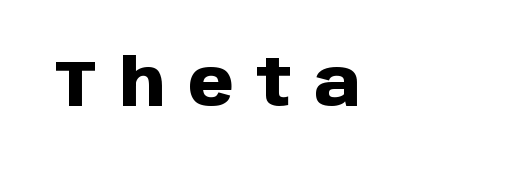
Q: Is the text bold? A: Yes.
Q: Is the text italic (slanted)? A: No, it is upright.
Q: Is the typeface a serif or a sans-serif typeface? A: Sans-serif.
Q: Is the text underlined? A: No.
Q: Is the spacing between letters normal or unusually wide? A: Unusually wide.
Q: Width (condensed, normal, or wide)? A: Normal.
Q: Stroke contrast? A: Low.
Q: x-height? A: Large.
Q: Monospaced? A: No.
